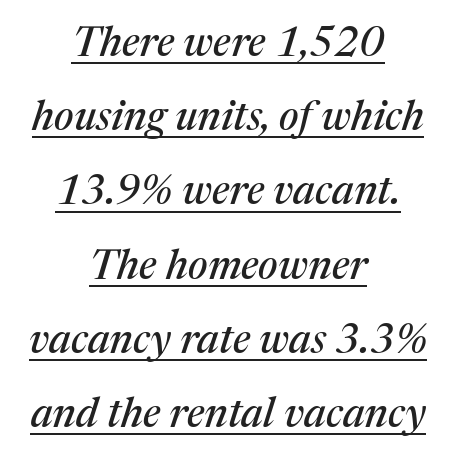
Q: Is the text italic (slanted)? A: Yes, it leans right by about 17 degrees.
Q: Is the typeface a serif or a sans-serif typeface? A: Serif.
Q: Is the text underlined? A: Yes.
Q: How is the paragraph aligned? A: Centered.
Q: Is the spacing between letters normal or unusually wide? A: Normal.
Q: Width (condensed, normal, or wide)? A: Normal.
Q: Stroke contrast? A: Medium.
Q: x-height? A: Medium.
Q: Monospaced? A: No.
